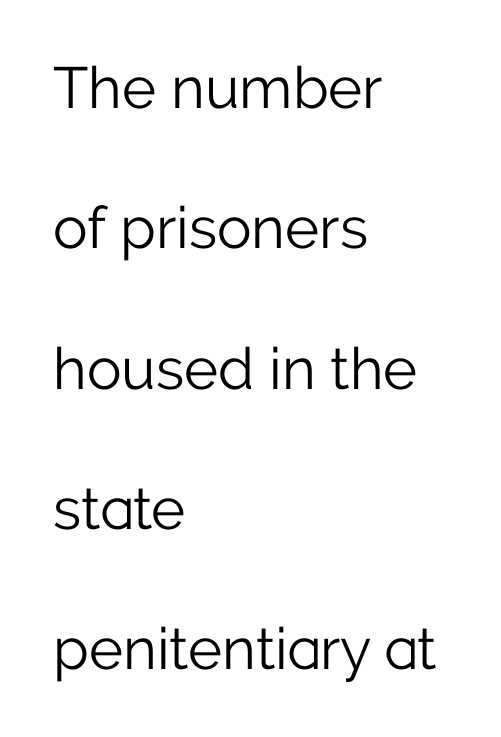
{"serif": "no", "italic": "no", "bold": "no", "weight": "light", "width": "normal", "stroke_contrast": "low", "x_height": "medium", "monospaced": "no", "underline": "no", "align": "left", "line_spacing": "loose", "line_spacing_ratio": 2.42, "letter_spacing": "normal", "letter_spacing_em": 0.0, "glyph_px": 58}
